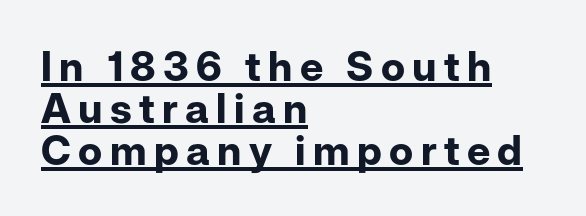
The image shows 41 px bold sans-serif type, upright; set left-aligned, tight line spacing (1.02x), underlined; low stroke contrast and a medium x-height.
